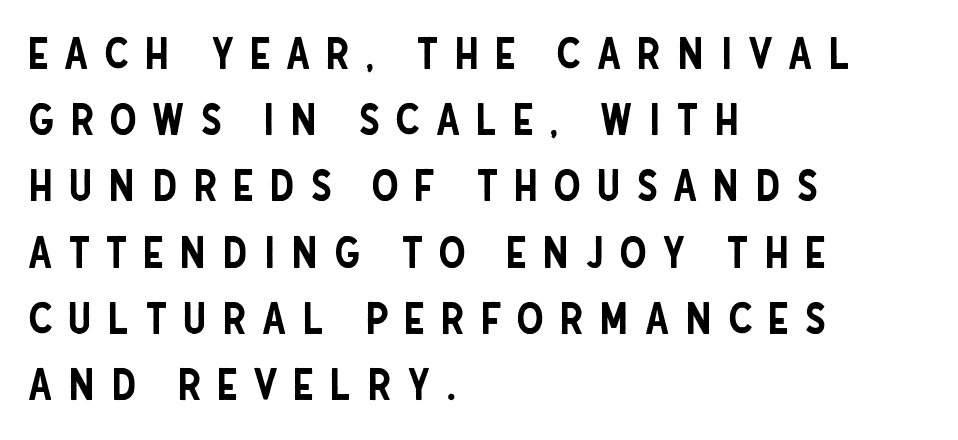
The image shows 43 px condensed sans-serif type, upright; set left-aligned, normal line spacing (1.54x), unusually wide letter spacing (+0.36 em), not underlined; low stroke contrast and a large x-height.
